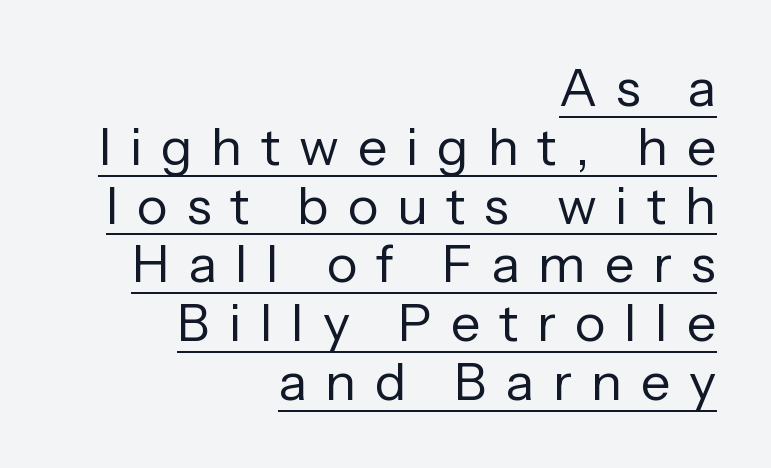
Vertical spacing — tight. Students, observe the line beneath the letters — that is underlining. A typesetter would mark this as roman, not italic. The typeface has the unassuming heft of standard copy or less.
